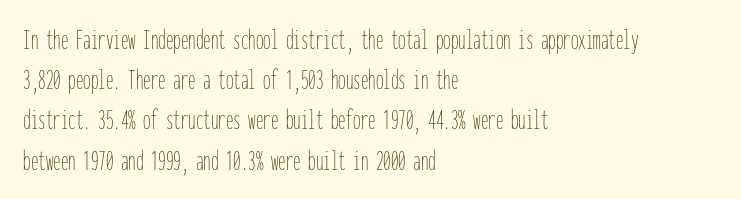
Q: Is the text bold? A: No.
Q: Is the text italic (slanted)? A: No, it is upright.
Q: Is the text underlined? A: No.
Q: How is the paragraph aligned? A: Left-aligned.
Q: Is the spacing between letters normal or unusually wide? A: Normal.
Q: Is the spacing between lines tight, normal or loose? A: Normal.
Q: Width (condensed, normal, or wide)? A: Condensed.
Q: Stroke contrast? A: Low.
Q: x-height? A: Medium.
Q: Monospaced? A: Yes.
